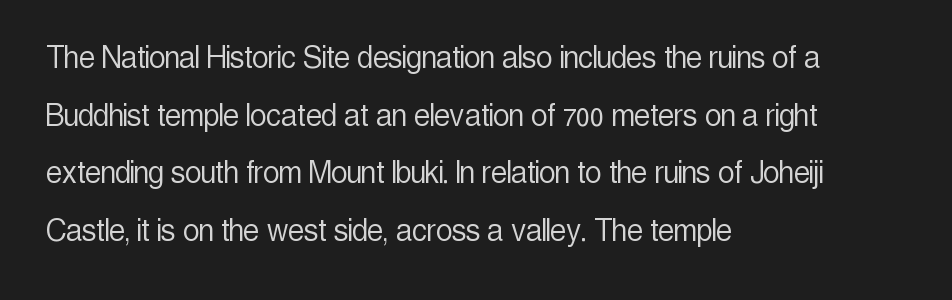
A typesetter would call this leading conventional body-copy spacing. Weight: in the light-to-regular range. There is no visible air inserted between adjacent glyphs. The rendering uses natural spacing where letterforms have individual widths. A clean baseline with only descenders dipping below it.
